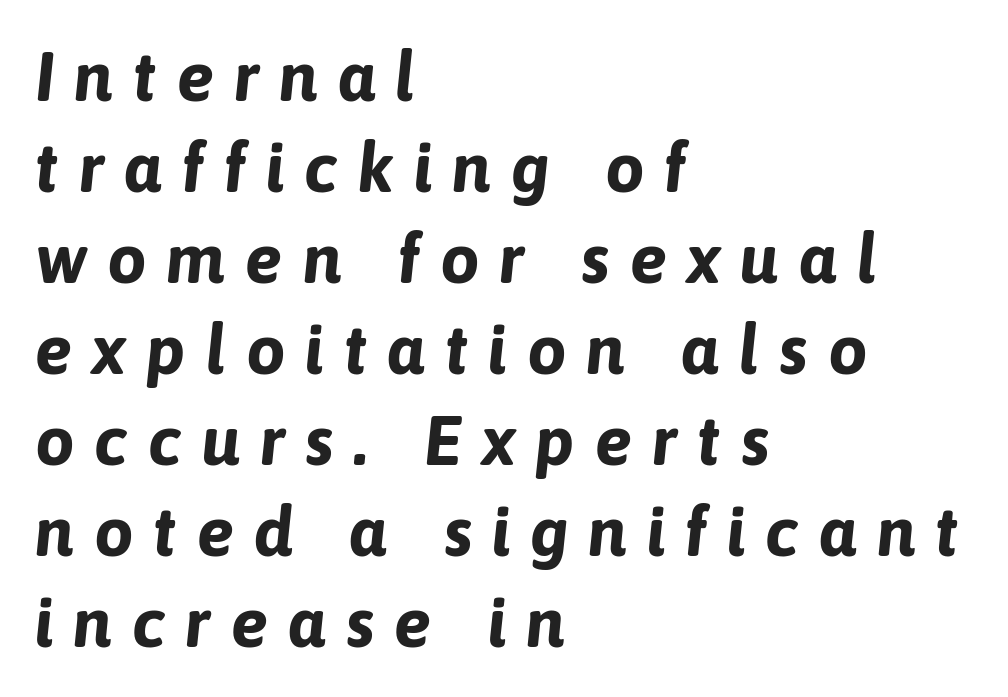
{"italic": "yes", "lean": "right", "slant_degrees": 6, "bold": "yes", "weight": "bold", "width": "normal", "stroke_contrast": "low", "x_height": "medium", "monospaced": "no", "underline": "no", "align": "left", "line_spacing": "normal", "line_spacing_ratio": 1.3, "letter_spacing": "wide", "letter_spacing_em": 0.28, "glyph_px": 70}
